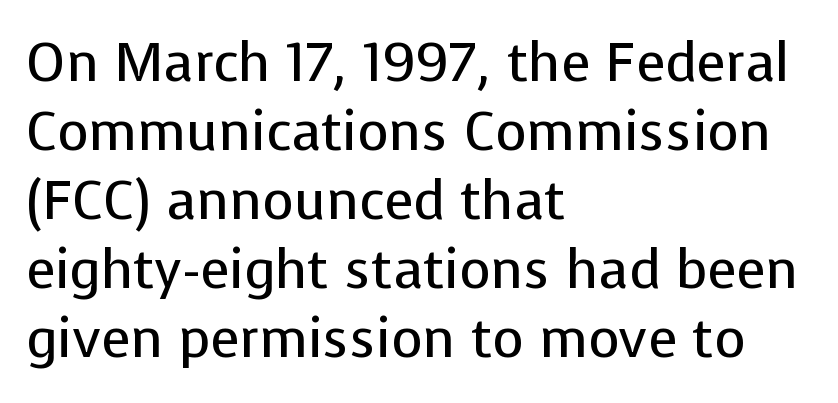
Q: Is the text bold? A: No.
Q: Is the text italic (slanted)? A: No, it is upright.
Q: Is the typeface a serif or a sans-serif typeface? A: Sans-serif.
Q: Is the text underlined? A: No.
Q: How is the paragraph aligned? A: Left-aligned.
Q: Is the spacing between letters normal or unusually wide? A: Normal.
Q: Is the spacing between lines tight, normal or loose? A: Normal.
Q: Width (condensed, normal, or wide)? A: Normal.
Q: Stroke contrast? A: Low.
Q: x-height? A: Medium.
Q: Monospaced? A: No.
